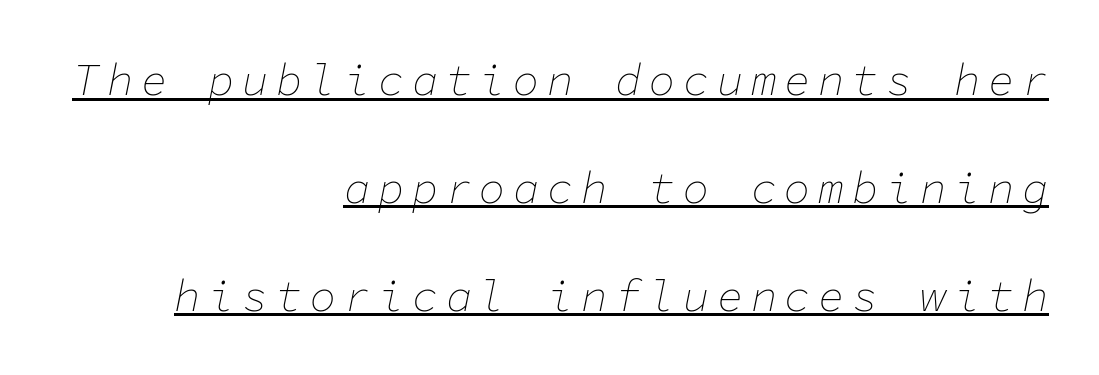
The image shows 44 px thin type, italic (leaning right), monospaced; set right-aligned, loose line spacing (2.45x), underlined; low stroke contrast and a medium x-height.
